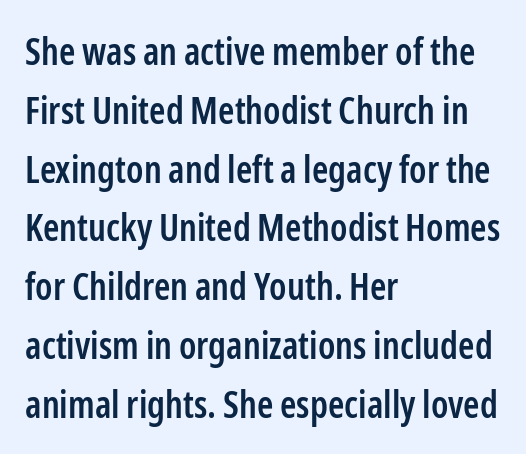
Q: Is the text bold? A: Semi-bold.
Q: Is the text italic (slanted)? A: No, it is upright.
Q: Is the typeface a serif or a sans-serif typeface? A: Sans-serif.
Q: Is the text underlined? A: No.
Q: How is the paragraph aligned? A: Left-aligned.
Q: Is the spacing between letters normal or unusually wide? A: Normal.
Q: Is the spacing between lines tight, normal or loose? A: Normal.
Q: Width (condensed, normal, or wide)? A: Condensed.
Q: Stroke contrast? A: Low.
Q: x-height? A: Medium.
Q: Monospaced? A: No.
